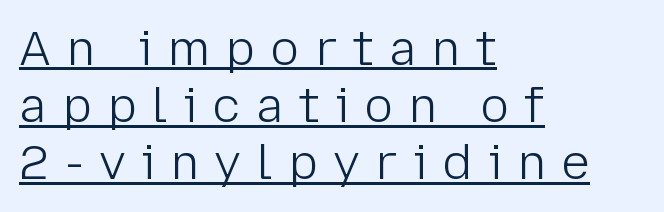
The image shows 48 px light sans-serif type, upright; set left-aligned, line spacing 1.19x, unusually wide letter spacing (+0.32 em), underlined; low stroke contrast and a medium x-height.
